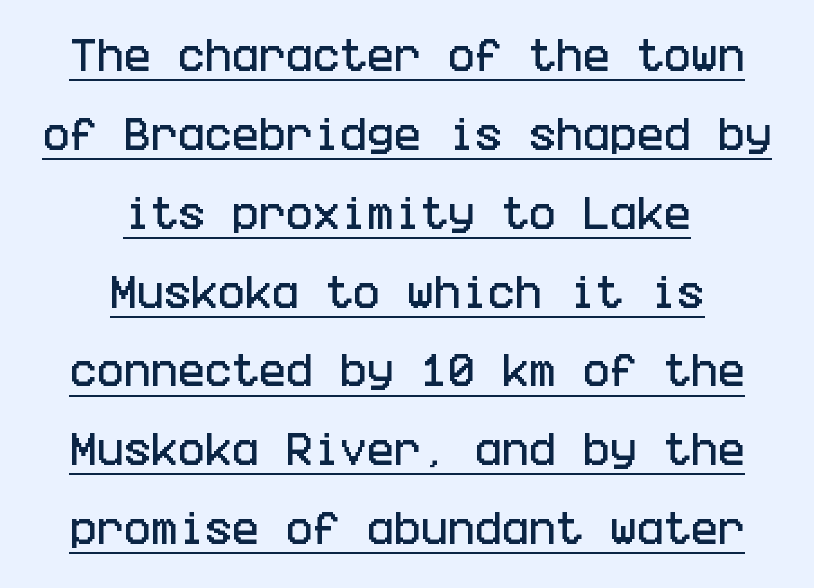
Q: Is the text italic (slanted)? A: No, it is upright.
Q: Is the typeface a serif or a sans-serif typeface? A: Sans-serif.
Q: Is the text underlined? A: Yes.
Q: How is the paragraph aligned? A: Centered.
Q: Is the spacing between letters normal or unusually wide? A: Normal.
Q: Is the spacing between lines tight, normal or loose? A: Loose.
Q: Width (condensed, normal, or wide)? A: Condensed.
Q: Stroke contrast? A: Low.
Q: x-height? A: Large.
